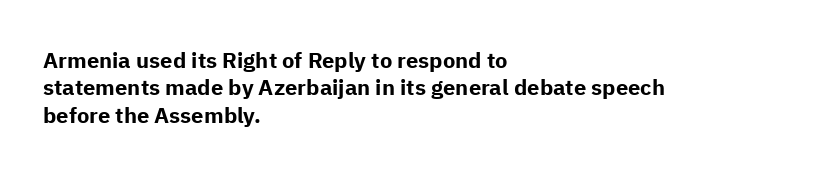
Chunky letters — that's bold for sure. Caption: standard tracking, unaltered. Descenders are the only things crossing below the line. Typeset ragged right — the left edge is the straight one. The letters stand upright; this is a roman face.
